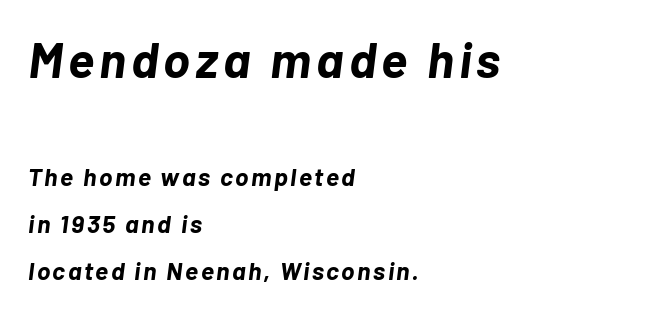
{"italic": "yes", "lean": "right", "slant_degrees": 7, "bold": "yes", "weight": "bold", "width": "normal", "stroke_contrast": "low", "x_height": "medium", "monospaced": "no", "underline": "no", "align": "left", "line_spacing_ratio": 1.87, "larger_block": "first", "size_ratio": 2.0, "glyph_px": 50}
